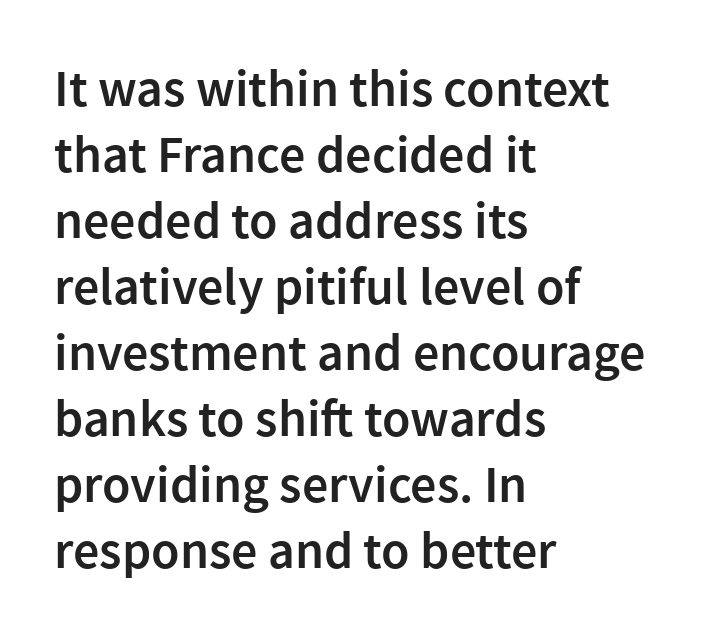
Between one letter and the next there's only the usual sliver of space. A somewhat darkened texture: the type is semibold rather than bold. The strip under each line holds only bare page. A typesetter would mark this as roman, not italic. Honestly, the row spacing looks completely unremarkable. Line beginnings align vertically; line endings do not.
